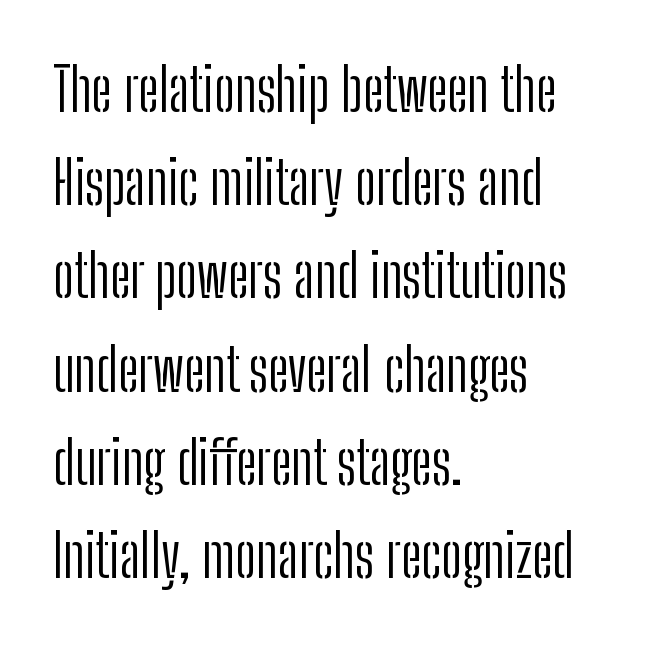
No letter is thick-stroked: the sample isn't bold. The area under the type is left untouched. Think of a printed novel: that variable character pitch is what you see here. This sample is left-justified, so line endings fall wherever the words run out.
